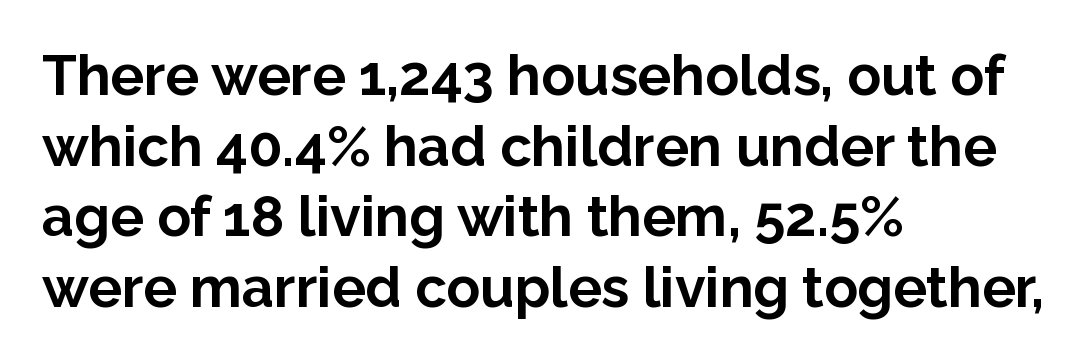
{"serif": "no", "italic": "no", "bold": "yes", "weight": "bold", "width": "normal", "stroke_contrast": "low", "x_height": "medium", "monospaced": "no", "underline": "no", "align": "left", "line_spacing": "normal", "line_spacing_ratio": 1.26, "letter_spacing": "normal", "letter_spacing_em": 0.0, "glyph_px": 56}
